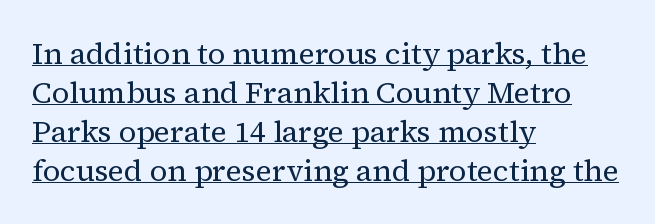
Q: Is the text bold? A: No.
Q: Is the text italic (slanted)? A: No, it is upright.
Q: Is the typeface a serif or a sans-serif typeface? A: Serif.
Q: Is the text underlined? A: Yes.
Q: How is the paragraph aligned? A: Left-aligned.
Q: Is the spacing between letters normal or unusually wide? A: Normal.
Q: Is the spacing between lines tight, normal or loose? A: Normal.
Q: Width (condensed, normal, or wide)? A: Normal.
Q: Stroke contrast? A: Medium.
Q: x-height? A: Medium.
Q: Monospaced? A: No.
